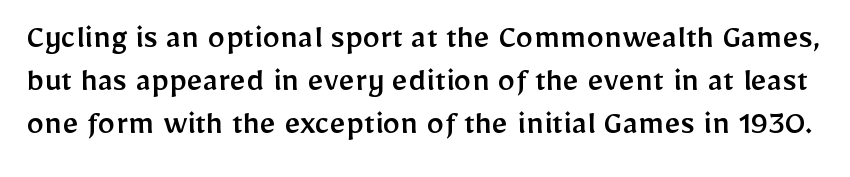
Q: Is the text italic (slanted)? A: No, it is upright.
Q: Is the typeface a serif or a sans-serif typeface? A: Sans-serif.
Q: Is the text underlined? A: No.
Q: Is the spacing between letters normal or unusually wide? A: Normal.
Q: Width (condensed, normal, or wide)? A: Normal.
Q: Stroke contrast? A: Low.
Q: x-height? A: Medium.
Q: Monospaced? A: No.
